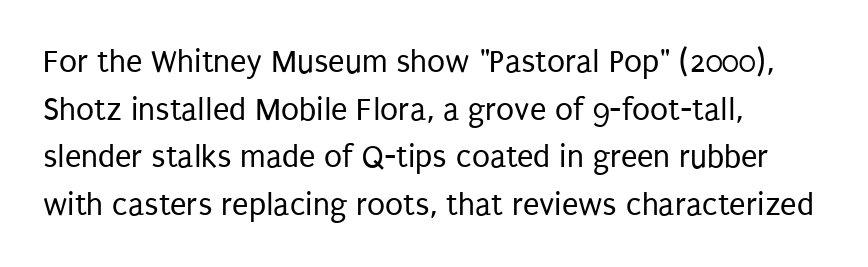
The image shows 33 px regular-weight, condensed sans-serif type, upright; set left-aligned, normal line spacing (1.44x), normal letter spacing, not underlined; low stroke contrast and a large x-height.
